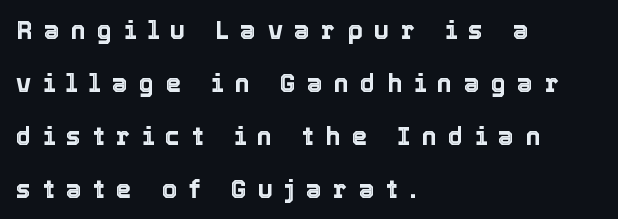
Italic? Not at all — the glyphs are vertical. The string is rendered with underlining switched off. Loosely led — the rows are spread out. Is the letter spacing exaggerated? Yes — the characters are pushed far apart. These lines are set flush left with a ragged right edge.
